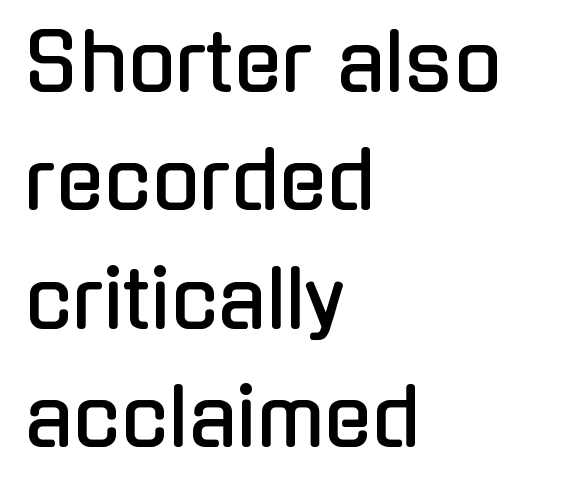
Q: Is the text italic (slanted)? A: No, it is upright.
Q: Is the typeface a serif or a sans-serif typeface? A: Sans-serif.
Q: Is the text underlined? A: No.
Q: How is the paragraph aligned? A: Left-aligned.
Q: Is the spacing between letters normal or unusually wide? A: Normal.
Q: Is the spacing between lines tight, normal or loose? A: Normal.
Q: Width (condensed, normal, or wide)? A: Condensed.
Q: Stroke contrast? A: Low.
Q: x-height? A: Medium.
Q: Monospaced? A: No.
